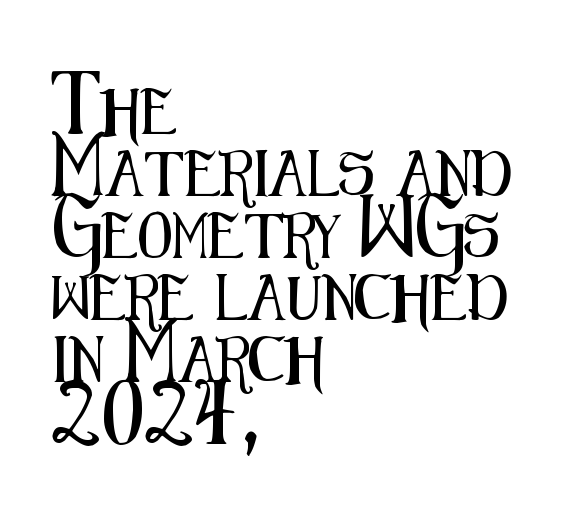
The image shows 45 px condensed type, upright; set left-aligned, normal line spacing (1.38x), normal letter spacing, not underlined; medium stroke contrast and a medium x-height.
